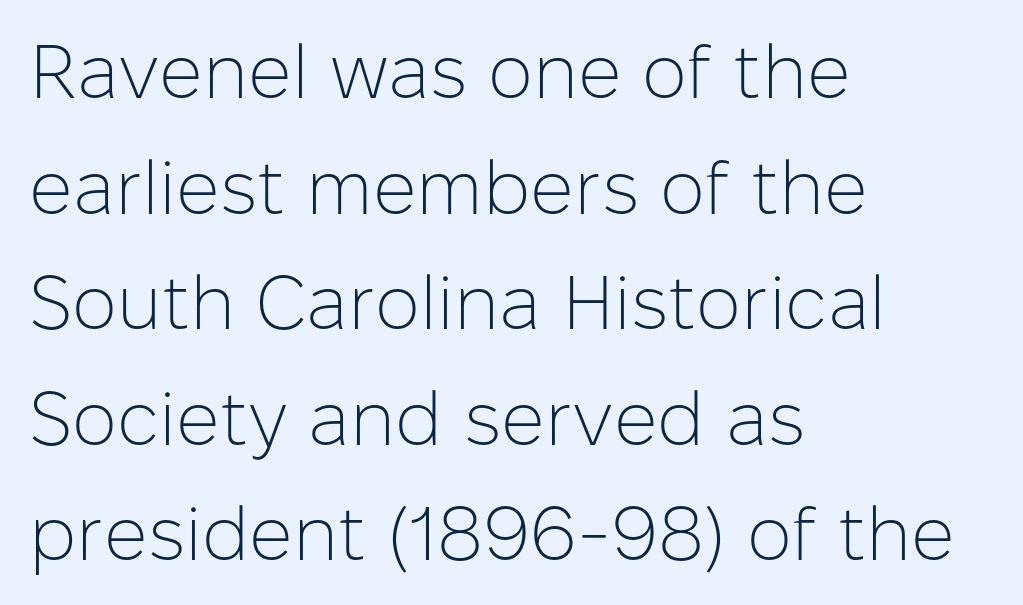
This is sans-serif lettering, the kind often seen on screens and signage. Each letter keeps its own natural width here, so spacing adapts to shape. The font sits on the lighter half of the weight spectrum, regular included. Interline gaps are of average width in this sample. This is the regular roman posture of the typeface. Students, note that the glyphs here touch the page at normal intervals.
